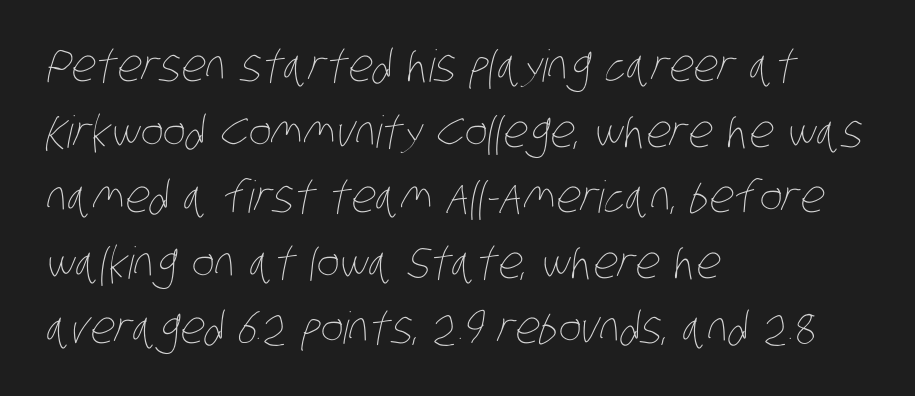
Q: Is the text bold? A: No.
Q: Is the text underlined? A: No.
Q: How is the paragraph aligned? A: Left-aligned.
Q: Is the spacing between letters normal or unusually wide? A: Normal.
Q: Is the spacing between lines tight, normal or loose? A: Normal.
Q: Width (condensed, normal, or wide)? A: Condensed.
Q: Stroke contrast? A: Low.
Q: x-height? A: Large.
Q: Monospaced? A: No.
